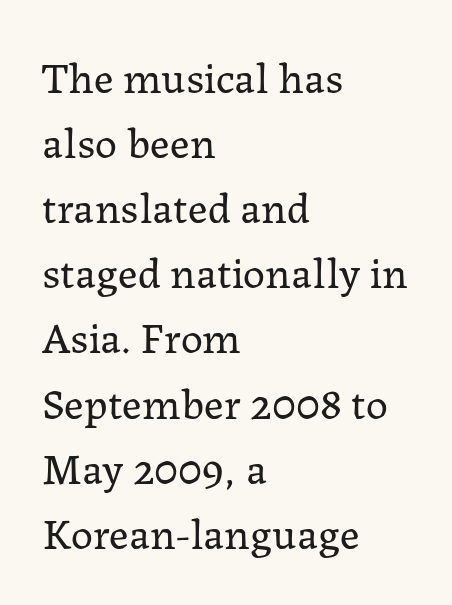
Q: Is the text bold? A: No.
Q: Is the text italic (slanted)? A: No, it is upright.
Q: Is the typeface a serif or a sans-serif typeface? A: Serif.
Q: Is the text underlined? A: No.
Q: How is the paragraph aligned? A: Left-aligned.
Q: Is the spacing between letters normal or unusually wide? A: Normal.
Q: Is the spacing between lines tight, normal or loose? A: Normal.
Q: Width (condensed, normal, or wide)? A: Normal.
Q: Stroke contrast? A: Low.
Q: x-height? A: Medium.
Q: Monospaced? A: No.
